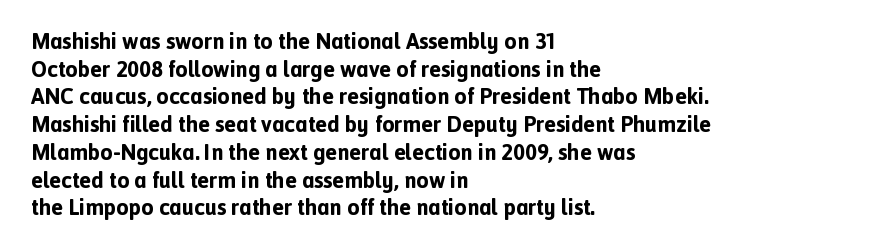
Q: Is the text bold? A: Yes.
Q: Is the text italic (slanted)? A: No, it is upright.
Q: Is the text underlined? A: No.
Q: How is the paragraph aligned? A: Left-aligned.
Q: Is the spacing between letters normal or unusually wide? A: Normal.
Q: Is the spacing between lines tight, normal or loose? A: Normal.
